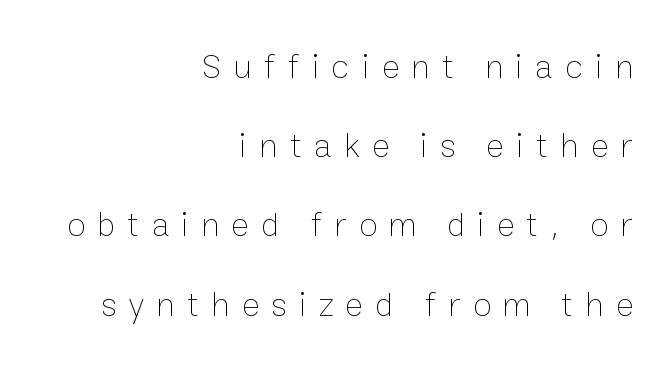
The image shows 34 px thin type, upright; set right-aligned, loose line spacing (2.33x), unusually wide letter spacing (+0.36 em), not underlined; low stroke contrast and a medium x-height.
